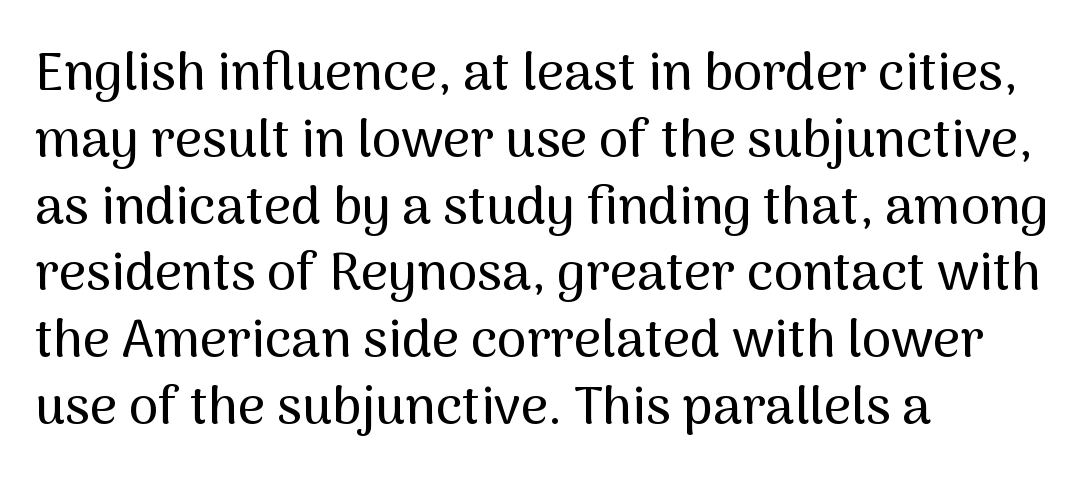
Q: Is the text italic (slanted)? A: No, it is upright.
Q: Is the typeface a serif or a sans-serif typeface? A: Sans-serif.
Q: Is the text underlined? A: No.
Q: How is the paragraph aligned? A: Left-aligned.
Q: Is the spacing between letters normal or unusually wide? A: Normal.
Q: Is the spacing between lines tight, normal or loose? A: Normal.
Q: Width (condensed, normal, or wide)? A: Normal.
Q: Stroke contrast? A: Medium.
Q: x-height? A: Medium.
Q: Monospaced? A: No.
